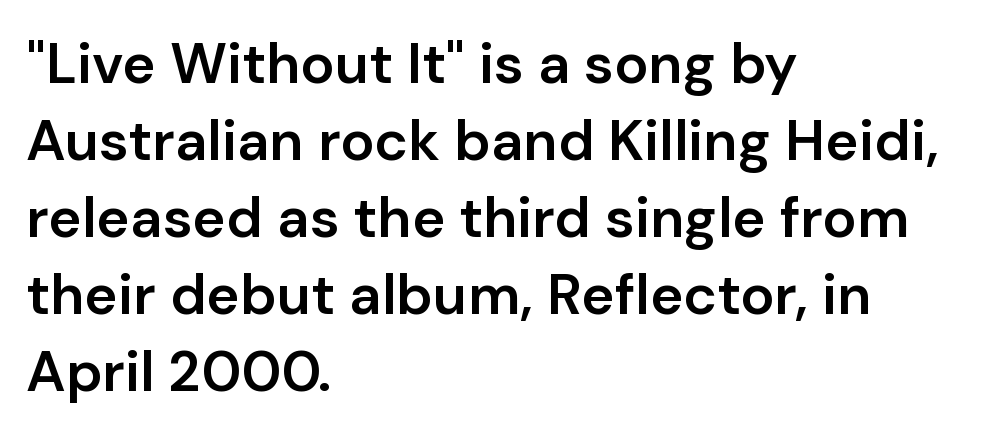
Stems and bowls a touch heavier than normal — semibold. Lines of text with bare space underneath. Every row of glyphs begins at an identical x-position on the left. Unlike italic type, these characters show no tilt at all. The designer went with a sans here, leaving each stem footless. Proportional: the letters do not fall into vertical columns.
